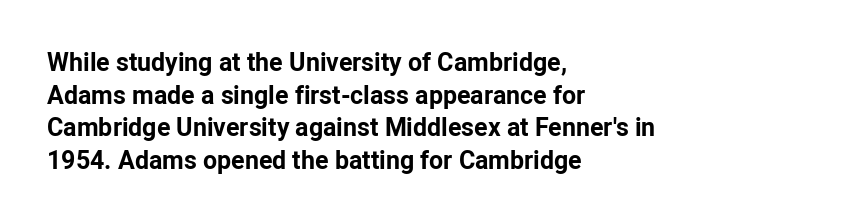
{"italic": "no", "bold": "yes", "underline": "no", "align": "left", "line_spacing": "normal", "line_spacing_ratio": 1.31, "letter_spacing": "normal", "letter_spacing_em": 0.0, "glyph_px": 25}
